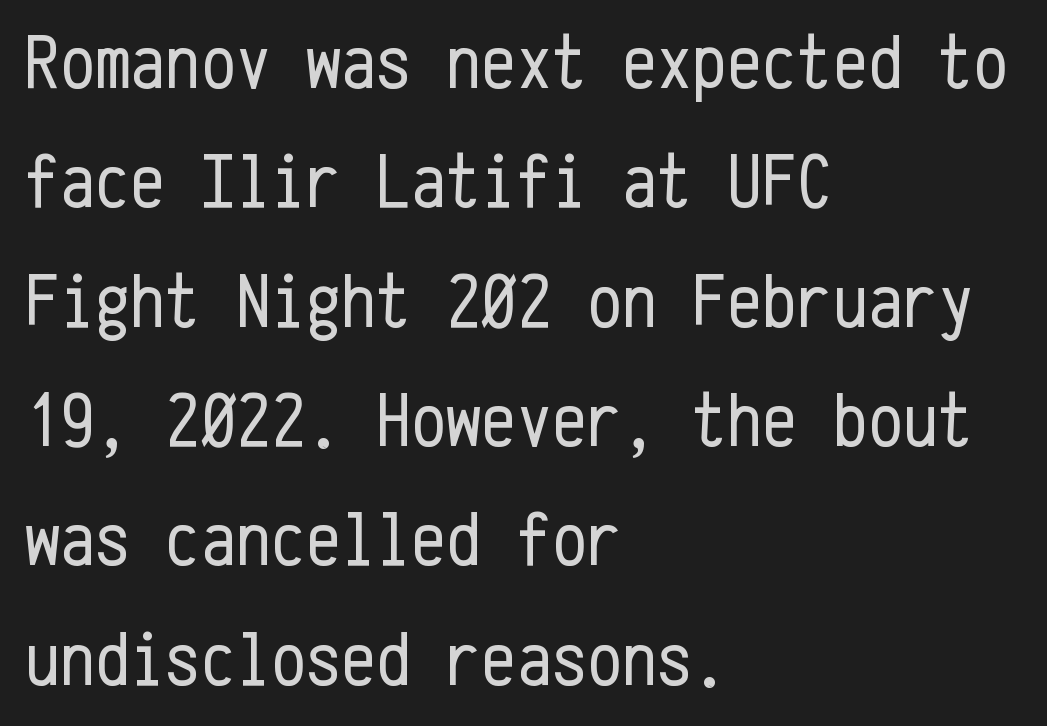
The image shows 78 px regular-weight, condensed sans-serif type, upright, monospaced; set left-aligned, normal line spacing (1.53x), normal letter spacing, not underlined; low stroke contrast and a medium x-height.
